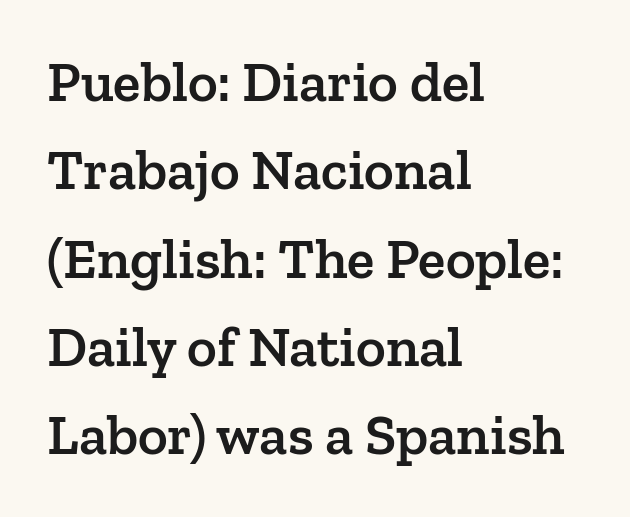
{"serif": "yes", "italic": "no", "bold": "semi", "weight": "semibold", "width": "normal", "stroke_contrast": "low", "x_height": "medium", "monospaced": "no", "underline": "no", "align": "left", "line_spacing": "normal", "line_spacing_ratio": 1.55, "letter_spacing": "normal", "letter_spacing_em": 0.0, "glyph_px": 57}
